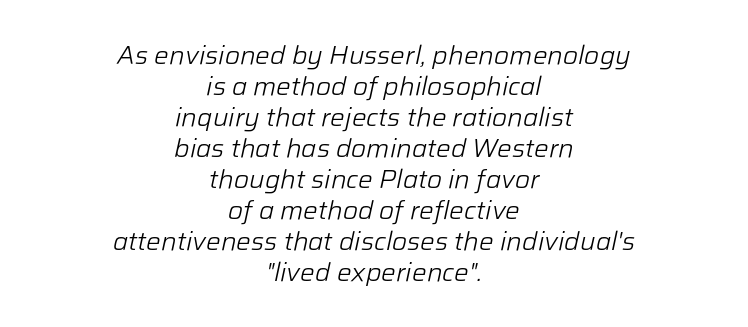
Q: Is the text bold? A: No.
Q: Is the text italic (slanted)? A: Yes, it leans right by about 12 degrees.
Q: Is the text underlined? A: No.
Q: How is the paragraph aligned? A: Centered.
Q: Is the spacing between letters normal or unusually wide? A: Normal.
